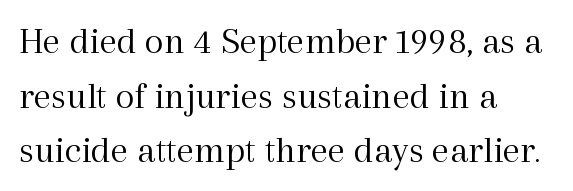
{"serif": "yes", "italic": "no", "bold": "no", "weight": "light", "width": "normal", "x_height": "medium", "monospaced": "no", "underline": "no", "align": "left", "line_spacing": "normal", "line_spacing_ratio": 1.4, "letter_spacing": "normal", "letter_spacing_em": 0.0, "glyph_px": 39}
